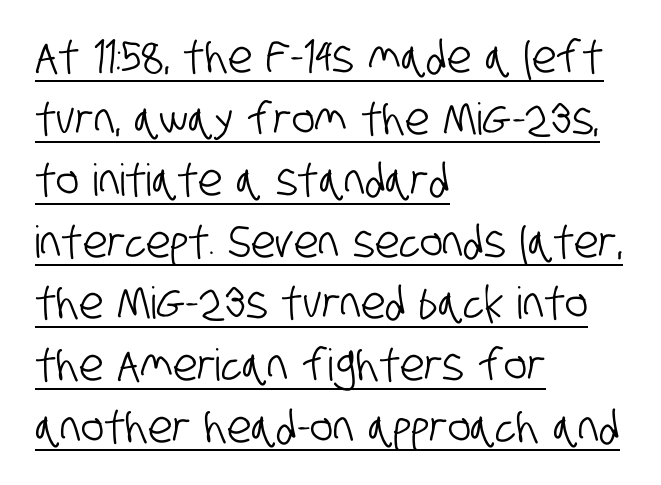
The image shows 44 px condensed sans-serif type; set left-aligned, normal line spacing (1.4x), normal letter spacing, underlined; low stroke contrast and a large x-height.
